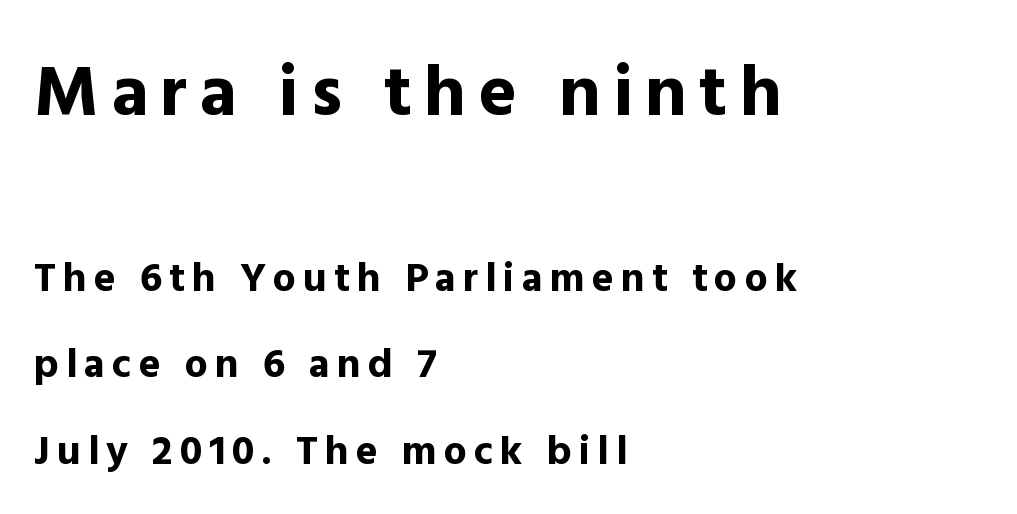
{"serif": "no", "italic": "no", "bold": "yes", "weight": "bold", "width": "normal", "x_height": "medium", "monospaced": "no", "underline": "no", "align": "left", "line_spacing": "loose", "line_spacing_ratio": 2.11, "larger_block": "first", "size_ratio": 1.76, "glyph_px": 72}
